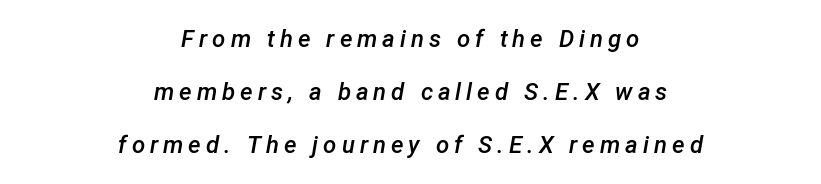
The image shows 24 px text type, italic (leaning right); set centered, loose line spacing (2.21x), unusually wide letter spacing (+0.21 em), not underlined.
